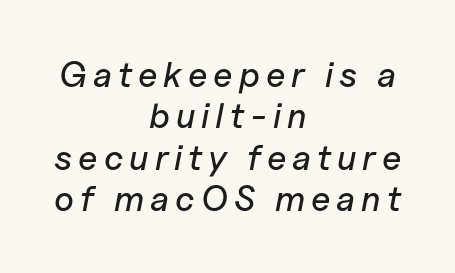
Q: Is the text italic (slanted)? A: Yes, it leans right by about 11 degrees.
Q: Is the text underlined? A: No.
Q: How is the paragraph aligned? A: Centered.
Q: Width (condensed, normal, or wide)? A: Normal.
Q: Stroke contrast? A: Low.
Q: x-height? A: Medium.
Q: Monospaced? A: No.
